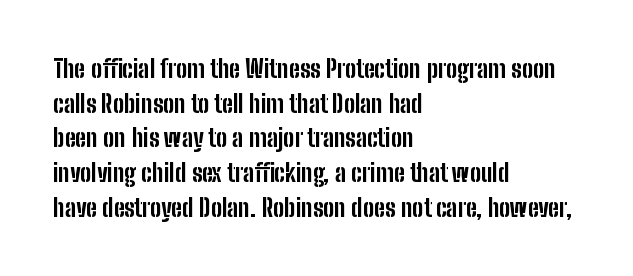
{"italic": "no", "bold": "yes", "underline": "no", "align": "left", "line_spacing": "normal", "line_spacing_ratio": 1.39, "letter_spacing": "normal", "letter_spacing_em": 0.0, "glyph_px": 25}
